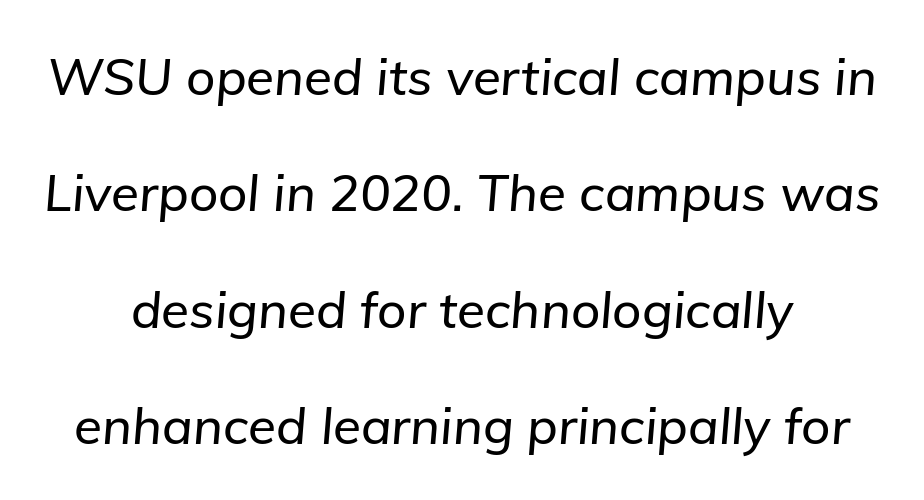
The image shows 51 px text type, italic (leaning right); set centered, loose line spacing (2.28x), normal letter spacing, not underlined; low stroke contrast and a medium x-height.
